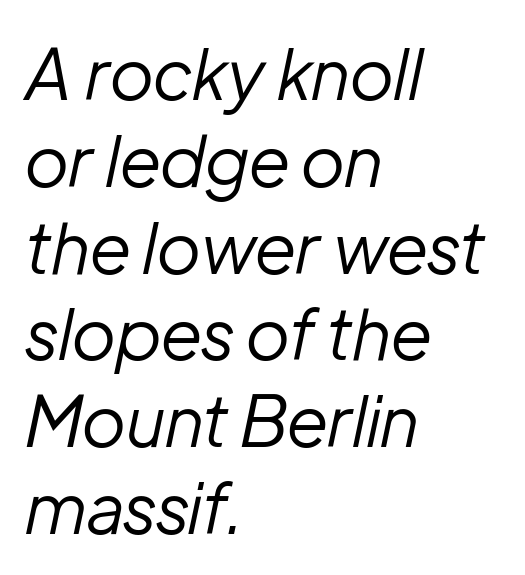
Q: Is the text bold? A: No.
Q: Is the text italic (slanted)? A: Yes, it leans right by about 12 degrees.
Q: Is the text underlined? A: No.
Q: How is the paragraph aligned? A: Left-aligned.
Q: Is the spacing between letters normal or unusually wide? A: Normal.
Q: Width (condensed, normal, or wide)? A: Normal.
Q: Stroke contrast? A: Low.
Q: x-height? A: Medium.
Q: Monospaced? A: No.
